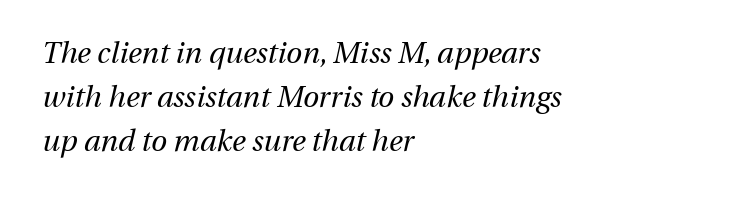
Underlining? Definitely not there. Each line starts at the same left margin while the right side varies. What stands out about the letter spacing? Nothing — it is the standard amount. No letter is thick-stroked: the sample isn't bold.
